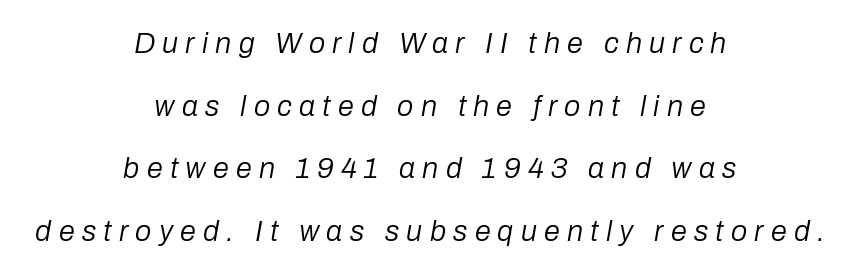
Q: Is the text bold? A: No.
Q: Is the text italic (slanted)? A: Yes, it leans right by about 10 degrees.
Q: Is the text underlined? A: No.
Q: How is the paragraph aligned? A: Centered.
Q: Is the spacing between letters normal or unusually wide? A: Unusually wide.
Q: Is the spacing between lines tight, normal or loose? A: Loose.
Q: Width (condensed, normal, or wide)? A: Normal.
Q: Stroke contrast? A: Low.
Q: x-height? A: Medium.
Q: Monospaced? A: No.
